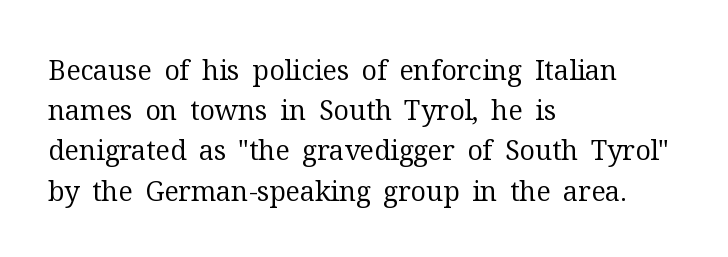
Q: Is the text bold? A: No.
Q: Is the text italic (slanted)? A: No, it is upright.
Q: Is the text underlined? A: No.
Q: How is the paragraph aligned? A: Left-aligned.
Q: Is the spacing between letters normal or unusually wide? A: Normal.
Q: Is the spacing between lines tight, normal or loose? A: Normal.
